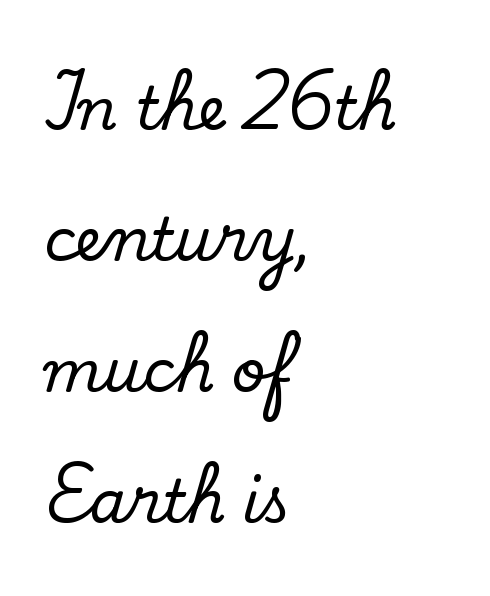
Q: Is the text italic (slanted)? A: Yes.
Q: Is the typeface a serif or a sans-serif typeface? A: Serif.
Q: Is the text underlined? A: No.
Q: How is the paragraph aligned? A: Left-aligned.
Q: Is the spacing between letters normal or unusually wide? A: Normal.
Q: Is the spacing between lines tight, normal or loose? A: Loose.
Q: Width (condensed, normal, or wide)? A: Normal.
Q: Stroke contrast? A: Low.
Q: x-height? A: Small.
Q: Monospaced? A: No.
